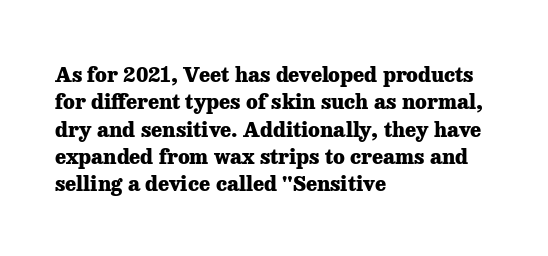
The rendering anchors every line to the left-hand side. This is the regular roman posture of the typeface. A normal amount of white space separates one row of letters from the next. The face used here is rendered with its standard letterfit. A clean baseline with only descenders dipping below it. The sample has been set heavy, in full bold.
